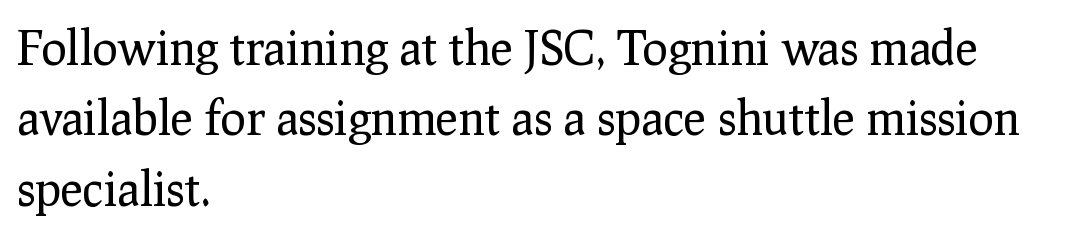
The rendering uses natural spacing where letterforms have individual widths. The passage shown has conventional tracking throughout. Rule under the text: the space is simply empty. This rendering uses left alignment, leaving the right contour irregular. No heavy texture on the line: the type isn't bold. When letters stand straight like this, we call the style roman or upright.
